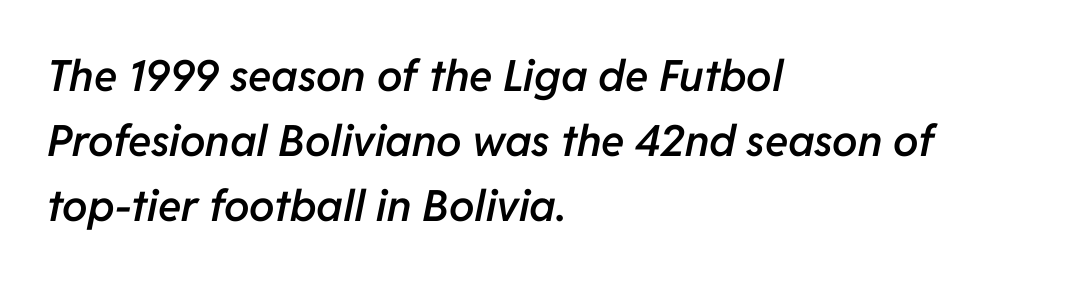
Q: Is the text bold? A: Semi-bold.
Q: Is the text italic (slanted)? A: Yes, it leans right by about 11 degrees.
Q: Is the text underlined? A: No.
Q: How is the paragraph aligned? A: Left-aligned.
Q: Is the spacing between letters normal or unusually wide? A: Normal.
Q: Is the spacing between lines tight, normal or loose? A: Normal.
Q: Width (condensed, normal, or wide)? A: Normal.
Q: Stroke contrast? A: Low.
Q: x-height? A: Medium.
Q: Monospaced? A: No.
